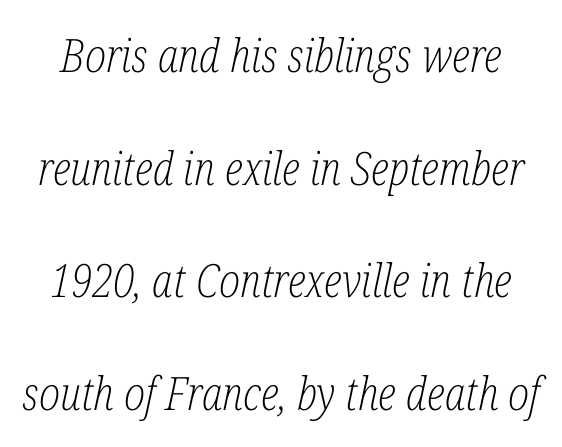
{"serif": "yes", "italic": "yes", "lean": "right", "slant_degrees": 12, "bold": "no", "weight": "light", "width": "condensed", "stroke_contrast": "low", "x_height": "medium", "monospaced": "no", "underline": "no", "line_spacing": "loose", "line_spacing_ratio": 2.45, "letter_spacing": "normal", "letter_spacing_em": 0.0, "glyph_px": 46}
